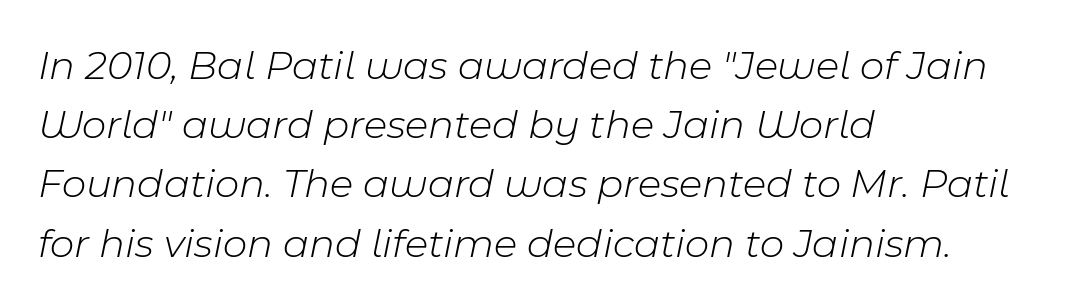
The face used here is rendered with its standard letterfit. In terms of leading, this rendering sits right in the middle. Stem width sits at or under what a default text font uses. In terms of posture, this sample is oblique. These lines stack with their left ends in a neat column. You could not count columns in this text — the font is proportionally spaced.
